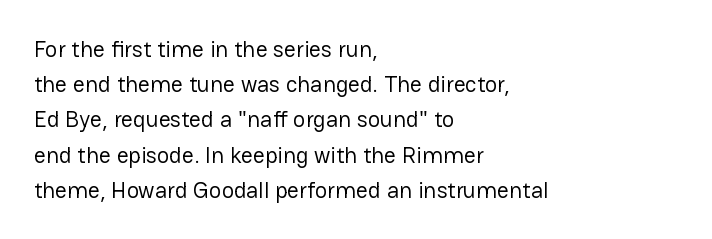
The image shows 23 px text type, upright; set left-aligned, normal line spacing (1.53x), normal letter spacing, not underlined.
